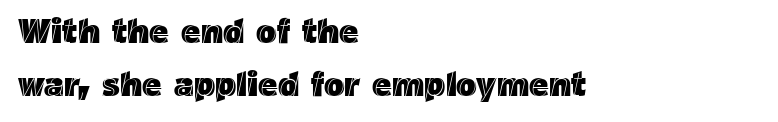
The letters advance in unequal steps, a hallmark of proportional type. No word sits above an underline. Is the block centered? No — it sits flush against the left margin. Notice how descenders clear the ascenders below comfortably — that's standard leading. The face used here is rendered with its standard letterfit.
